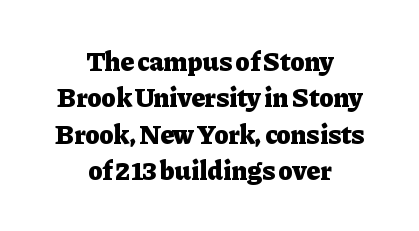
The image shows 27 px bold type, upright; set centered, normal line spacing (1.35x), normal letter spacing, not underlined.
